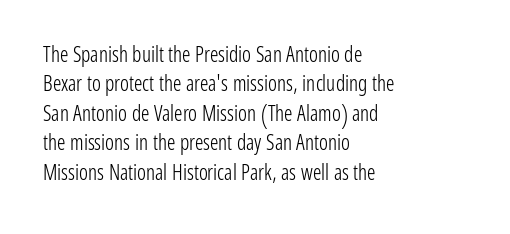
Q: Is the text bold? A: No.
Q: Is the text italic (slanted)? A: No, it is upright.
Q: Is the text underlined? A: No.
Q: How is the paragraph aligned? A: Left-aligned.
Q: Is the spacing between letters normal or unusually wide? A: Normal.
Q: Is the spacing between lines tight, normal or loose? A: Normal.
